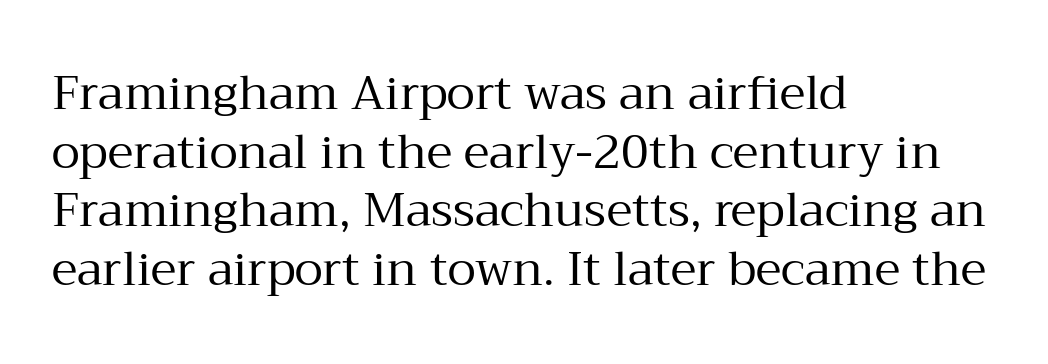
Spacing verdict: proportional, widths tailored to each character. A classic flush-left, rag-right setting is used for this passage. If you measured baseline to baseline, you'd find a middling distance. The string is rendered with underlining switched off. The passage shown is typeset with a serif family. Inter-character spacing is left at the font's built-in metrics.
